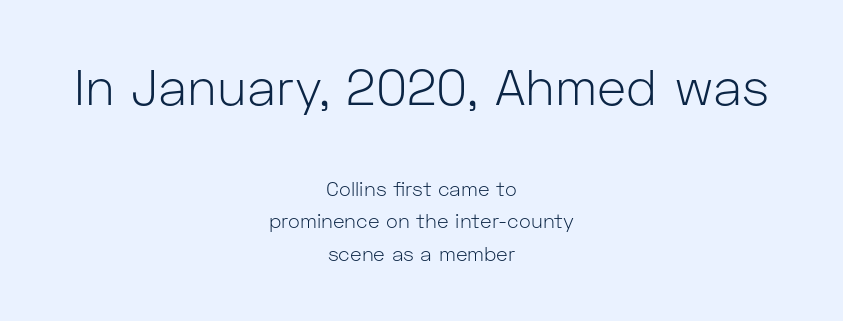
The image shows 50 px light sans-serif type, upright; set centered, normal line spacing (1.62x), normal letter spacing, not underlined; the first (top) block is 2.5x larger; low stroke contrast and a medium x-height.
